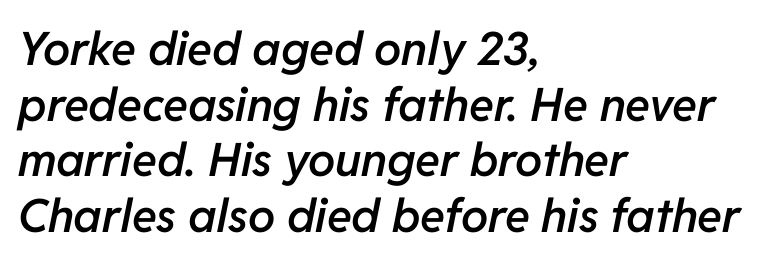
The image shows 46 px semibold type, italic (leaning right); set left-aligned, line spacing 1.21x, normal letter spacing, not underlined; low stroke contrast and a medium x-height.
